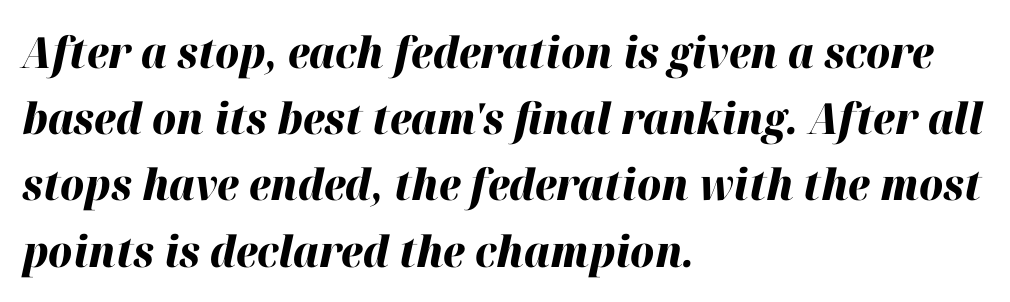
Q: Is the text bold? A: Yes.
Q: Is the text italic (slanted)? A: Yes, it leans right by about 12 degrees.
Q: Is the text underlined? A: No.
Q: How is the paragraph aligned? A: Left-aligned.
Q: Is the spacing between letters normal or unusually wide? A: Normal.
Q: Is the spacing between lines tight, normal or loose? A: Normal.
Q: Width (condensed, normal, or wide)? A: Normal.
Q: Stroke contrast? A: High.
Q: x-height? A: Medium.
Q: Monospaced? A: No.
